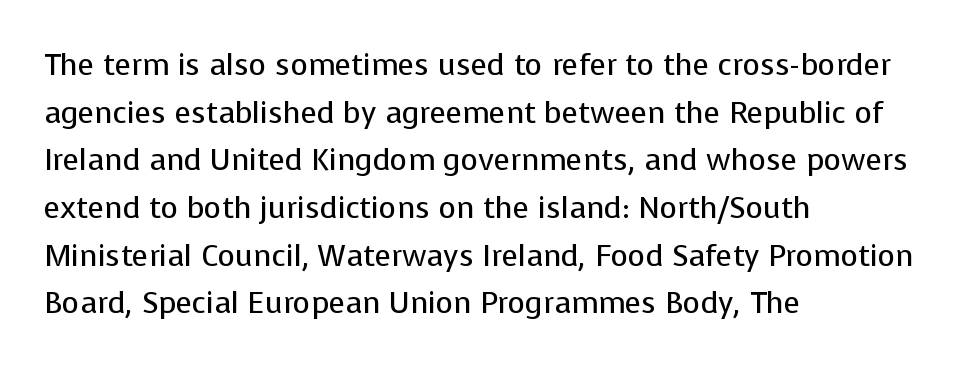
Q: Is the text bold? A: No.
Q: Is the text italic (slanted)? A: No, it is upright.
Q: Is the typeface a serif or a sans-serif typeface? A: Sans-serif.
Q: Is the text underlined? A: No.
Q: How is the paragraph aligned? A: Left-aligned.
Q: Is the spacing between letters normal or unusually wide? A: Normal.
Q: Is the spacing between lines tight, normal or loose? A: Normal.
Q: Width (condensed, normal, or wide)? A: Normal.
Q: Stroke contrast? A: Low.
Q: x-height? A: Medium.
Q: Monospaced? A: No.
